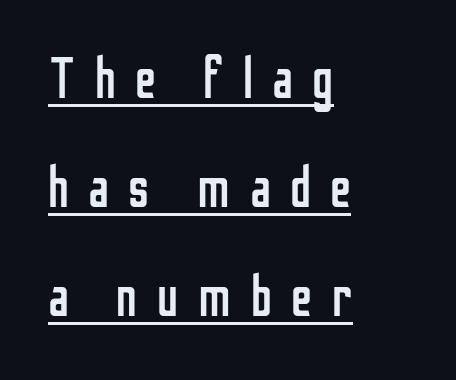
The image shows 58 px regular-weight, condensed sans-serif type, upright; set left-aligned, line spacing 1.88x, unusually wide letter spacing (+0.33 em), underlined; low stroke contrast and a medium x-height.
